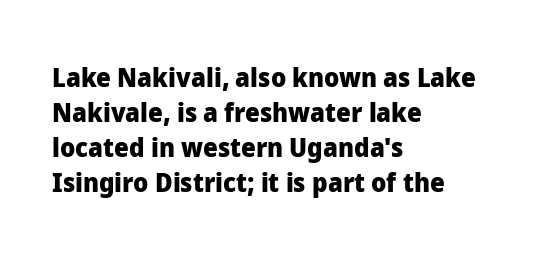
The image shows 26 px bold type, upright; set left-aligned, normal line spacing (1.35x), normal letter spacing, not underlined.
